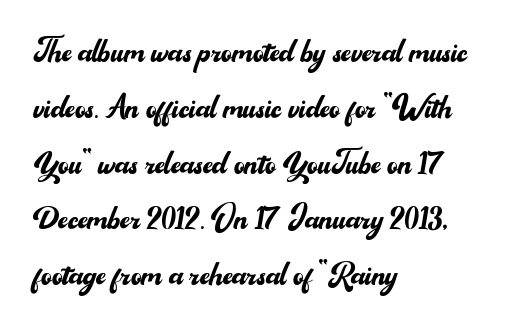
The face looks like a standard text weight, possibly lighter. Note the varied advance widths — an 'i' is clearly narrower than an 'm'. Line beginnings align vertically; line endings do not. Only glyphs here, with clear space below each row.
